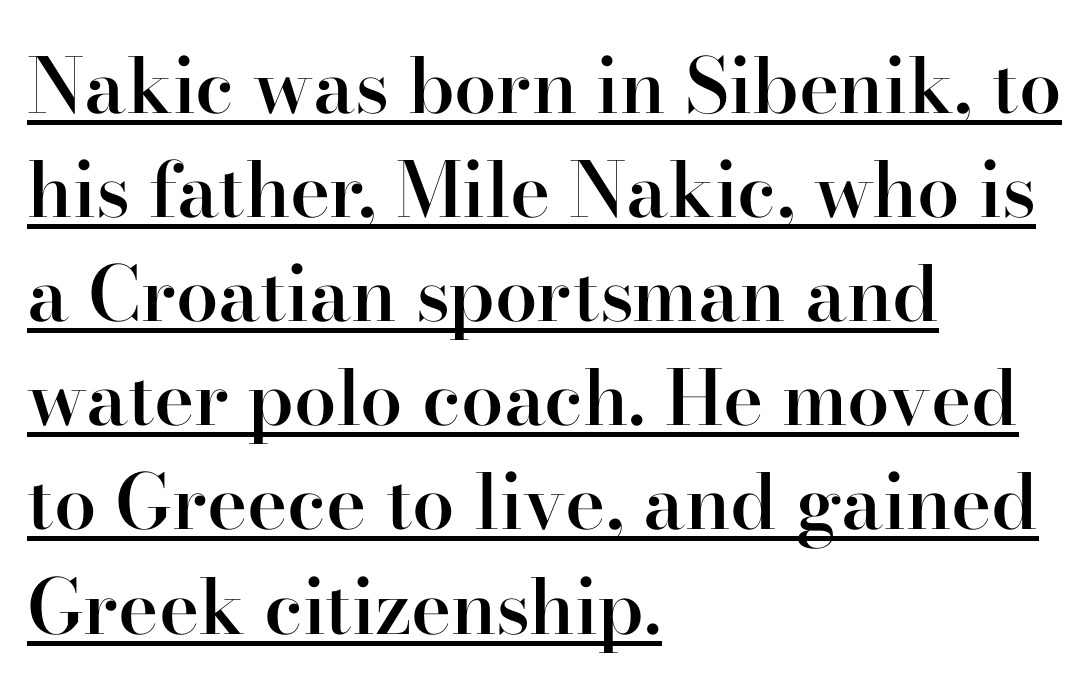
Proportional: the letters do not fall into vertical columns. This rendering employs a face with finishing strokes, i.e., a serif. This block has exactly the height ordinary leading produces. Compared with a centered layout, this one pins lines to the left instead.
